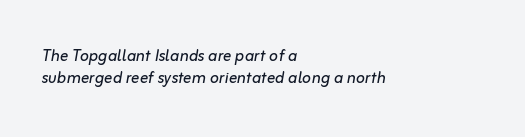
The gap between lines stays unmarked. You can tell it's italic because the verticals aren't actually vertical. Layout note: lines flush left. Leading is clearly below the norm, producing a dense column.
